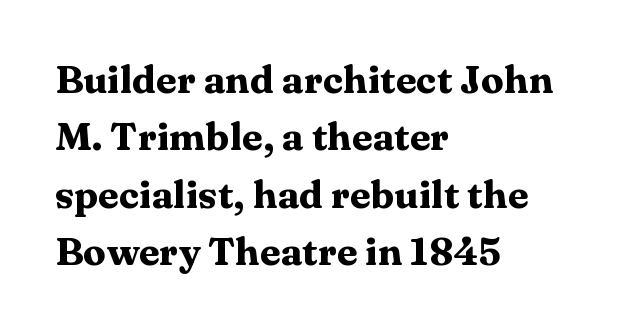
The image shows 38 px heavy, wide serif type, upright; set left-aligned, normal line spacing (1.51x), normal letter spacing, not underlined; medium stroke contrast and a medium x-height.
